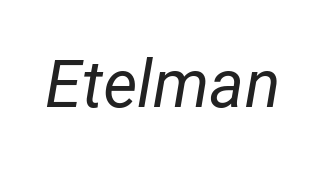
The image shows 66 px regular-weight type, italic (leaning right); set normal letter spacing, not underlined; low stroke contrast and a medium x-height.
